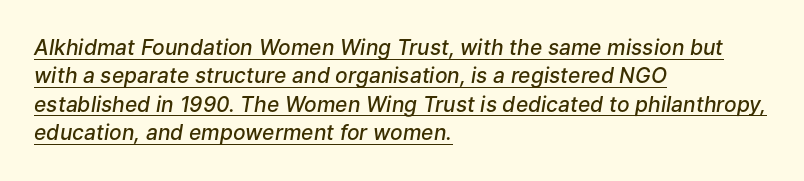
{"italic": "yes", "lean": "right", "slant_degrees": 9, "bold": "semi", "underline": "yes", "align": "left", "line_spacing": "normal", "line_spacing_ratio": 1.35, "letter_spacing": "normal", "letter_spacing_em": 0.0, "glyph_px": 21}
